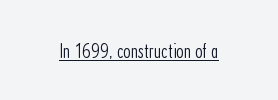
Italic: no, the glyphs are upright roman. You can see a thin bar hugging the bottom of the glyphs. Nothing heavy about these letters — not bold at all. Look at the tracking — it's just the regular setting, nothing added.
